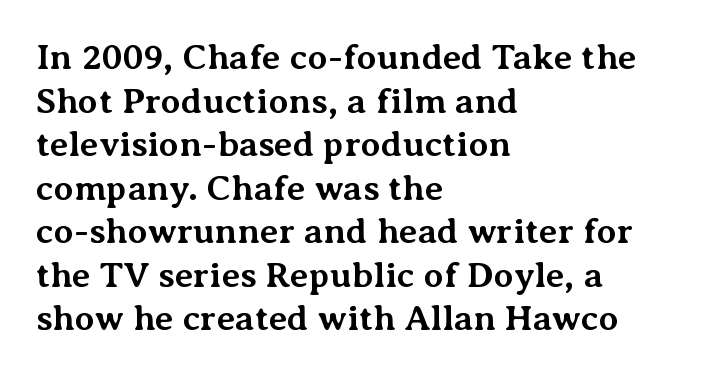
Q: Is the text bold? A: Yes.
Q: Is the text italic (slanted)? A: No, it is upright.
Q: Is the typeface a serif or a sans-serif typeface? A: Serif.
Q: Is the text underlined? A: No.
Q: How is the paragraph aligned? A: Left-aligned.
Q: Is the spacing between letters normal or unusually wide? A: Normal.
Q: Width (condensed, normal, or wide)? A: Normal.
Q: Stroke contrast? A: Medium.
Q: x-height? A: Medium.
Q: Monospaced? A: No.
